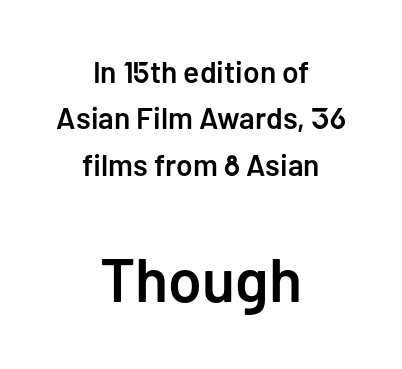
Q: Is the text bold? A: Semi-bold.
Q: Is the text italic (slanted)? A: No, it is upright.
Q: Is the typeface a serif or a sans-serif typeface? A: Sans-serif.
Q: Is the text underlined? A: No.
Q: How is the paragraph aligned? A: Centered.
Q: Is the spacing between letters normal or unusually wide? A: Normal.
Q: Is the spacing between lines tight, normal or loose? A: Normal.
Q: Which block of text is set in a larger size, the first (top) or the second (bottom)? A: The second (bottom) one.
Q: Width (condensed, normal, or wide)? A: Normal.
Q: Stroke contrast? A: Low.
Q: x-height? A: Medium.
Q: Monospaced? A: No.
